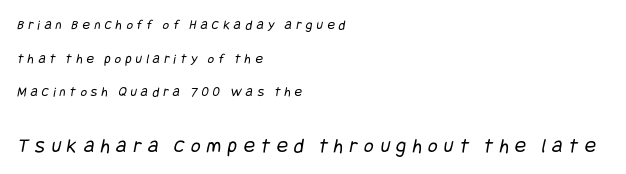
The image shows 21 px text type; set left-aligned, loose line spacing (2.4x), unusually wide letter spacing (+0.3 em), not underlined; the second (bottom) block is 1.5x larger.
